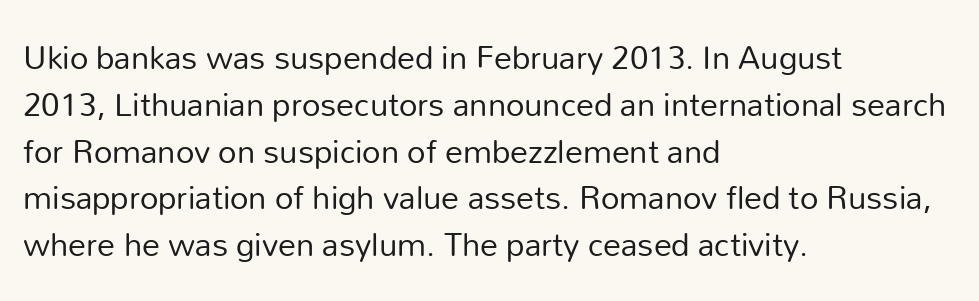
Character widths vary here, with narrow letters taking less room than wide ones. No extra ink here — the face is not bold. These lines are set flush left with a ragged right edge. Does extra space separate the letters? No, they use regular spacing. This is the regular roman posture of the typeface. Look at the bottom of the vertical strokes: they stop flat, with no serifs.
